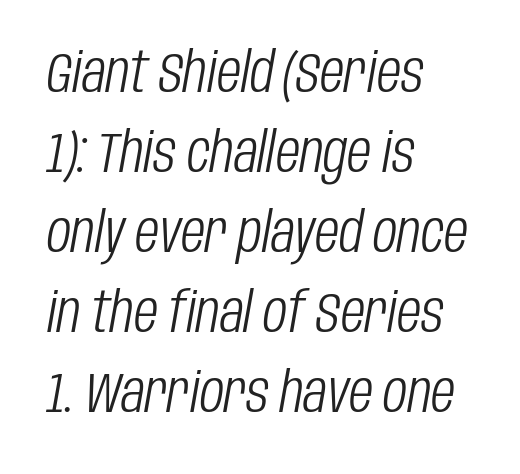
The image shows 56 px light, condensed type, italic (leaning right); set left-aligned, normal line spacing (1.43x), normal letter spacing, not underlined; low stroke contrast and a large x-height.
